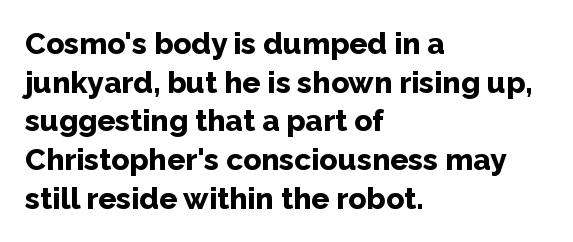
The image shows 30 px bold sans-serif type, upright; set left-aligned, normal line spacing (1.29x), normal letter spacing, not underlined; low stroke contrast and a medium x-height.
